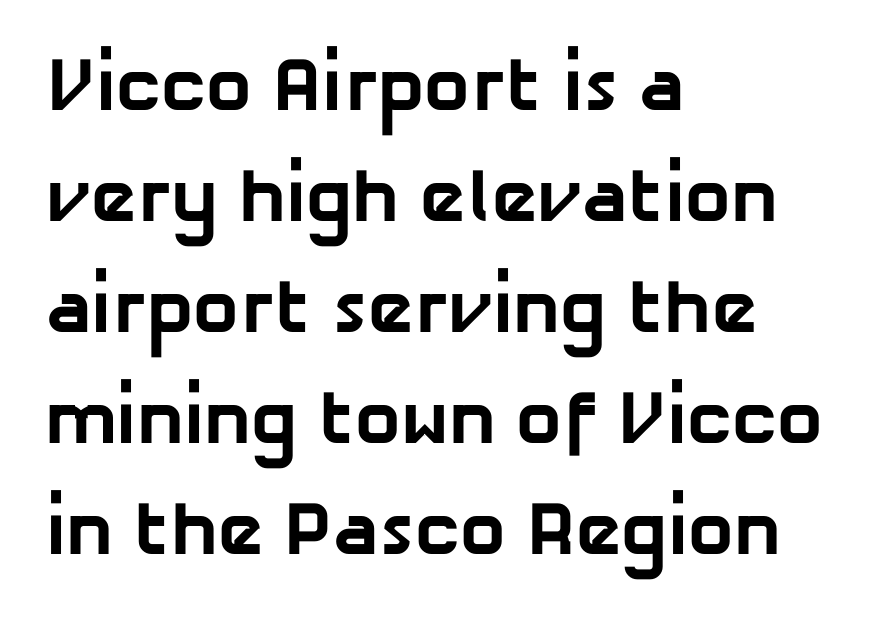
Q: Is the text bold? A: Yes.
Q: Is the typeface a serif or a sans-serif typeface? A: Sans-serif.
Q: Is the text underlined? A: No.
Q: How is the paragraph aligned? A: Left-aligned.
Q: Is the spacing between letters normal or unusually wide? A: Normal.
Q: Is the spacing between lines tight, normal or loose? A: Normal.
Q: Width (condensed, normal, or wide)? A: Normal.
Q: Stroke contrast? A: Low.
Q: x-height? A: Medium.
Q: Monospaced? A: No.
